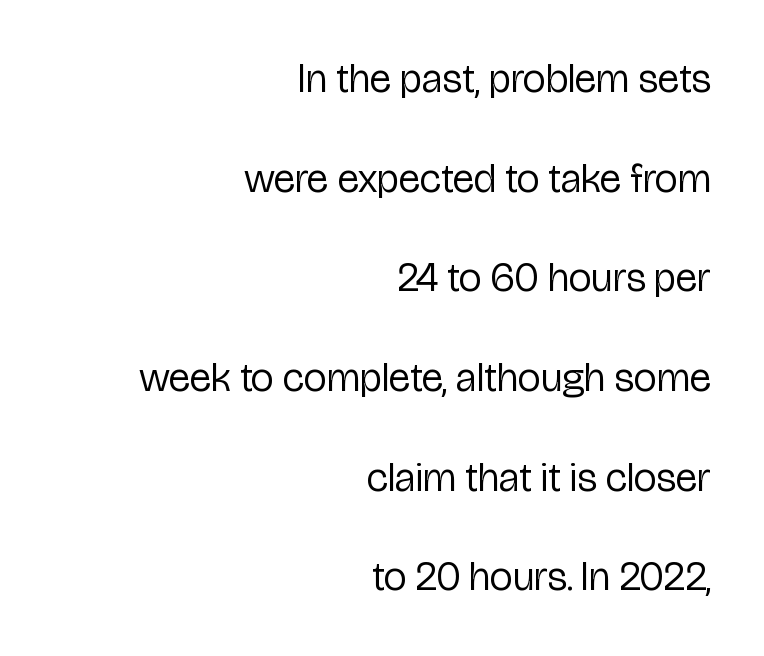
Q: Is the text bold? A: No.
Q: Is the text italic (slanted)? A: No, it is upright.
Q: Is the typeface a serif or a sans-serif typeface? A: Sans-serif.
Q: Is the text underlined? A: No.
Q: How is the paragraph aligned? A: Right-aligned.
Q: Is the spacing between letters normal or unusually wide? A: Normal.
Q: Is the spacing between lines tight, normal or loose? A: Loose.
Q: Width (condensed, normal, or wide)? A: Condensed.
Q: Stroke contrast? A: Low.
Q: x-height? A: Medium.
Q: Monospaced? A: No.
